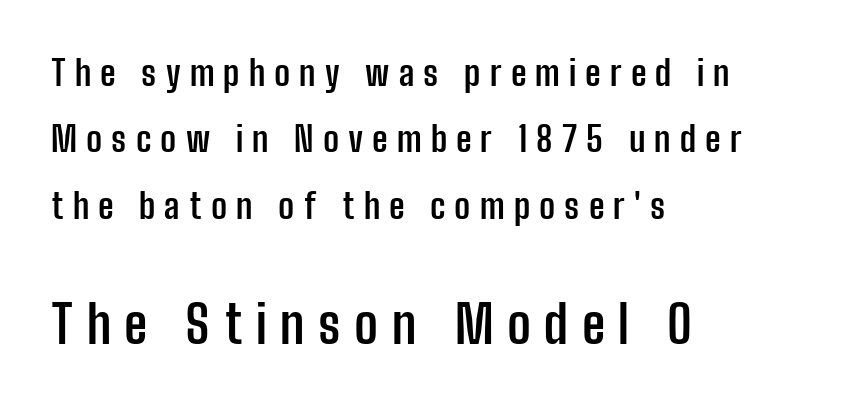
Q: Is the text bold? A: Yes.
Q: Is the text italic (slanted)? A: No, it is upright.
Q: Is the typeface a serif or a sans-serif typeface? A: Sans-serif.
Q: Is the text underlined? A: No.
Q: How is the paragraph aligned? A: Left-aligned.
Q: Is the spacing between letters normal or unusually wide? A: Unusually wide.
Q: Is the spacing between lines tight, normal or loose? A: Loose.
Q: Which block of text is set in a larger size, the first (top) or the second (bottom)? A: The second (bottom) one.
Q: Width (condensed, normal, or wide)? A: Condensed.
Q: Stroke contrast? A: Low.
Q: x-height? A: Medium.
Q: Monospaced? A: No.
